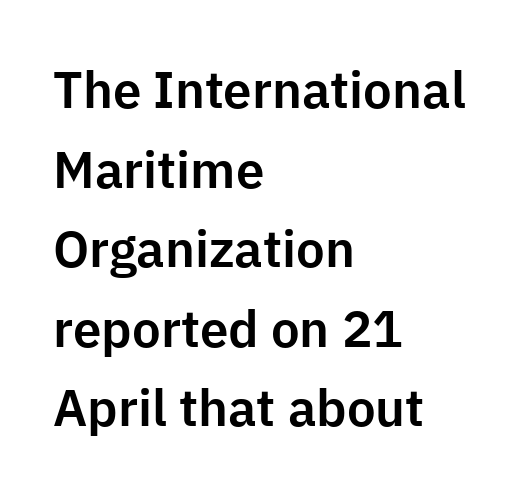
{"serif": "no", "italic": "no", "width": "normal", "stroke_contrast": "low", "x_height": "medium", "monospaced": "no", "underline": "no", "align": "left", "line_spacing": "normal", "line_spacing_ratio": 1.56, "letter_spacing": "normal", "letter_spacing_em": 0.0, "glyph_px": 51}
